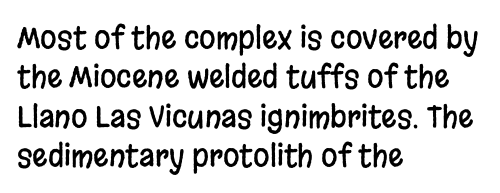
The letters stand upright; this is a roman face. Compared with a centered layout, this one pins lines to the left instead. In terms of letterform style, serifs are entirely absent. This sample has the flowing, uneven cadence of proportional lettering. The space beneath each line is pristine and unruled. Leading matches the norm, producing a regular column.
